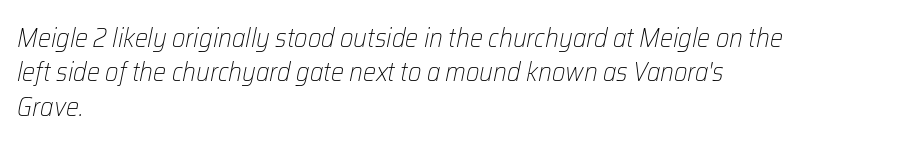
Ink coverage per letter is moderate at most. The whole block is typeset with a tilt. You could call the tracking neutral — neither tight nor loose. The glyphs are unaccompanied by any horizontal stroke below them.
